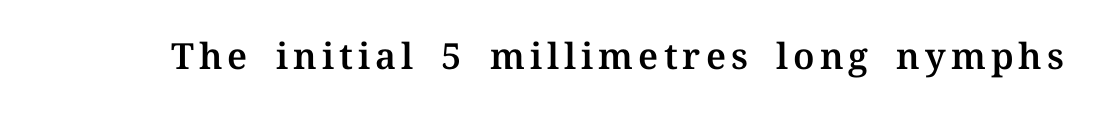
Q: Is the text italic (slanted)? A: No, it is upright.
Q: Is the typeface a serif or a sans-serif typeface? A: Serif.
Q: Is the text underlined? A: No.
Q: Width (condensed, normal, or wide)? A: Normal.
Q: Stroke contrast? A: Medium.
Q: x-height? A: Medium.
Q: Monospaced? A: No.
